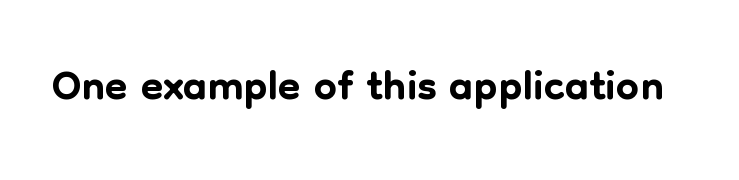
The image shows 65 px sans-serif type, upright; set normal letter spacing, not underlined; low stroke contrast and a medium x-height.
